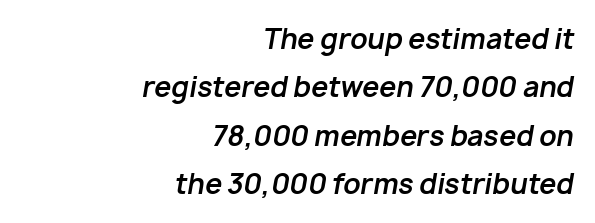
Q: Is the text bold? A: Yes.
Q: Is the text italic (slanted)? A: Yes, it leans right by about 10 degrees.
Q: Is the text underlined? A: No.
Q: How is the paragraph aligned? A: Right-aligned.
Q: Is the spacing between letters normal or unusually wide? A: Normal.
